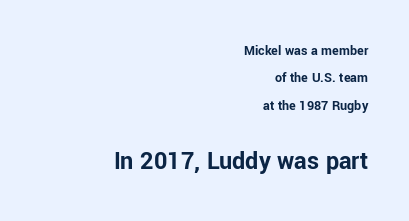
Q: Is the text bold? A: Yes.
Q: Is the text italic (slanted)? A: No, it is upright.
Q: Is the text underlined? A: No.
Q: How is the paragraph aligned? A: Right-aligned.
Q: Is the spacing between letters normal or unusually wide? A: Normal.
Q: Is the spacing between lines tight, normal or loose? A: Loose.
Q: Which block of text is set in a larger size, the first (top) or the second (bottom)? A: The second (bottom) one.
